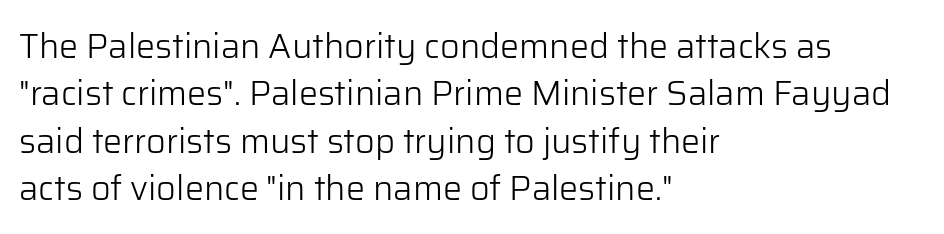
The image shows 34 px light sans-serif type, upright; set left-aligned, normal line spacing (1.39x), normal letter spacing, not underlined; low stroke contrast and a medium x-height.
